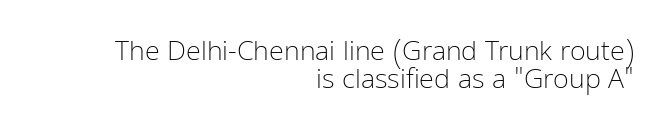
The image shows 27 px text type, upright; set right-aligned, tight line spacing (1.02x), normal letter spacing, not underlined.
